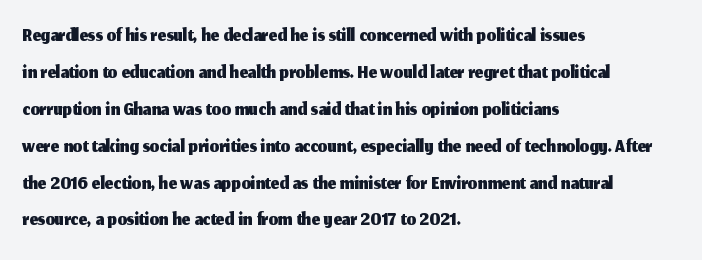
{"serif": "no", "italic": "no", "width": "normal", "stroke_contrast": "medium", "x_height": "medium", "monospaced": "no", "underline": "no", "align": "left", "line_spacing_ratio": 1.23, "letter_spacing": "normal", "letter_spacing_em": 0.0, "glyph_px": 30}
